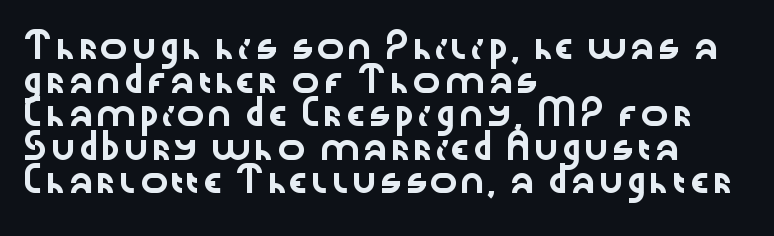
Leading matches the norm, producing a regular column. Every stem runs plumb, perpendicular to the baseline. Underline: absent. In CSS terms this would be text-align: left. Here the glyphs are tracked normally, forming tight word shapes.
